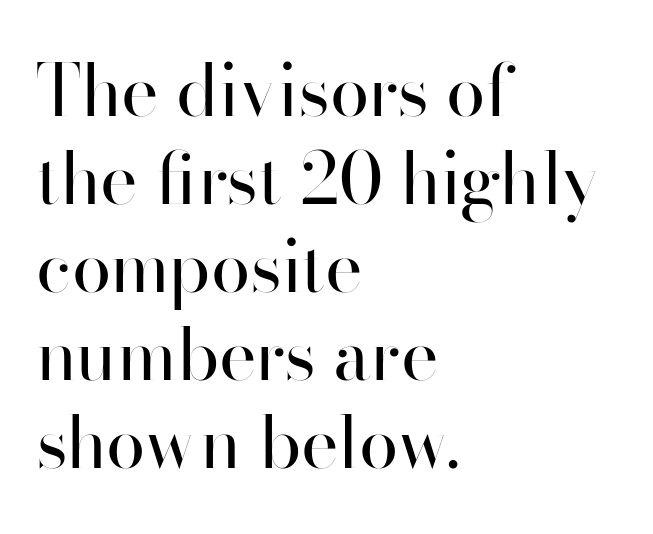
Q: Is the text bold? A: No.
Q: Is the text italic (slanted)? A: No, it is upright.
Q: Is the typeface a serif or a sans-serif typeface? A: Sans-serif.
Q: Is the text underlined? A: No.
Q: How is the paragraph aligned? A: Left-aligned.
Q: Is the spacing between letters normal or unusually wide? A: Normal.
Q: Width (condensed, normal, or wide)? A: Normal.
Q: Stroke contrast? A: High.
Q: x-height? A: Small.
Q: Monospaced? A: No.
